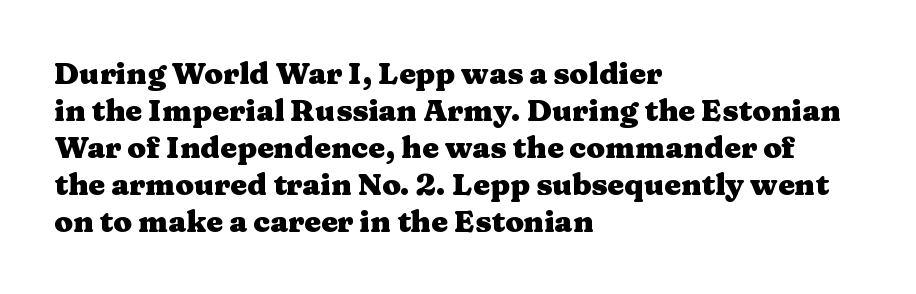
Q: Is the text bold? A: Yes.
Q: Is the text italic (slanted)? A: No, it is upright.
Q: Is the typeface a serif or a sans-serif typeface? A: Serif.
Q: Is the text underlined? A: No.
Q: How is the paragraph aligned? A: Left-aligned.
Q: Is the spacing between letters normal or unusually wide? A: Normal.
Q: Width (condensed, normal, or wide)? A: Wide.
Q: Stroke contrast? A: Medium.
Q: x-height? A: Medium.
Q: Monospaced? A: No.
